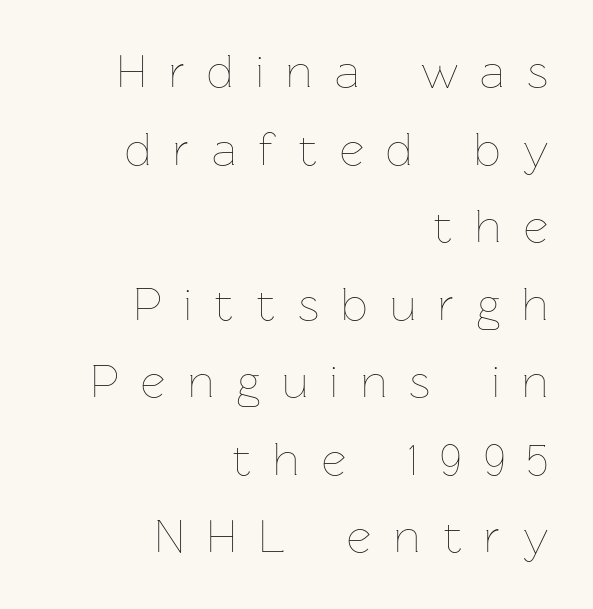
The image shows 47 px thin type, upright; set right-aligned, normal line spacing (1.65x), unusually wide letter spacing (+0.48 em), not underlined; low stroke contrast and a medium x-height.
